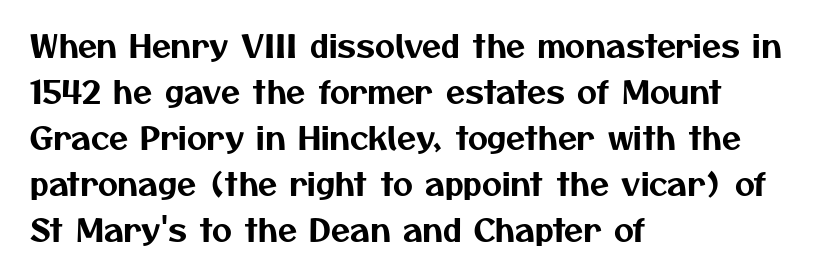
The image shows 31 px sans-serif type; set left-aligned, normal line spacing (1.48x), normal letter spacing, not underlined; medium stroke contrast and a medium x-height.
